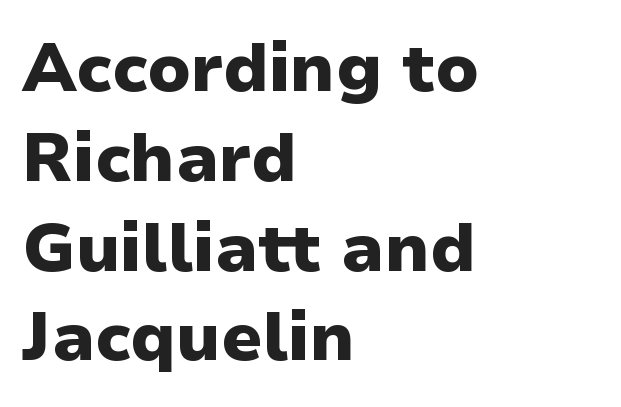
{"serif": "no", "italic": "no", "bold": "yes", "weight": "heavy", "width": "normal", "stroke_contrast": "low", "x_height": "medium", "monospaced": "no", "underline": "no", "align": "left", "line_spacing": "normal", "line_spacing_ratio": 1.32, "letter_spacing": "normal", "letter_spacing_em": 0.0, "glyph_px": 68}
